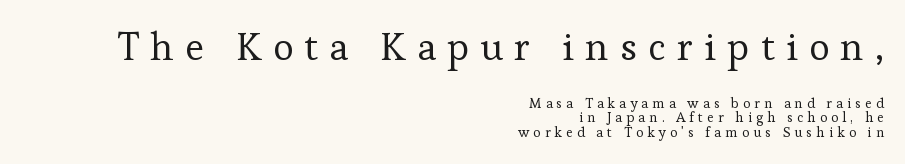
Examine the stroke ends and you'll spot serifs. Quick note: underline off. Stroke mass is kept to a normal reading level or below. The rendering uses natural spacing where letterforms have individual widths. Ordinary non-slanted type is in use. Typesetter's note — upper block bumped up in size, lower block left smaller.
